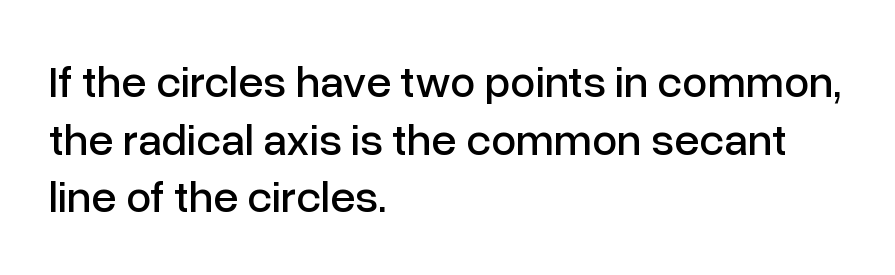
Q: Is the text italic (slanted)? A: No, it is upright.
Q: Is the typeface a serif or a sans-serif typeface? A: Sans-serif.
Q: Is the text underlined? A: No.
Q: How is the paragraph aligned? A: Left-aligned.
Q: Is the spacing between letters normal or unusually wide? A: Normal.
Q: Is the spacing between lines tight, normal or loose? A: Normal.
Q: Width (condensed, normal, or wide)? A: Normal.
Q: Stroke contrast? A: Low.
Q: x-height? A: Medium.
Q: Monospaced? A: No.
